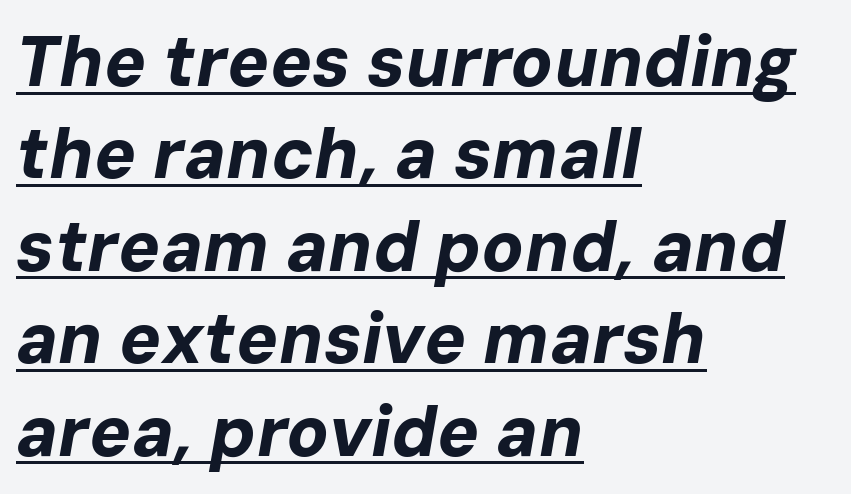
{"italic": "yes", "lean": "right", "slant_degrees": 10, "bold": "yes", "weight": "bold", "width": "normal", "stroke_contrast": "low", "x_height": "medium", "monospaced": "no", "underline": "yes", "align": "left", "line_spacing": "normal", "line_spacing_ratio": 1.32, "letter_spacing": "normal", "letter_spacing_em": 0.0, "glyph_px": 70}
